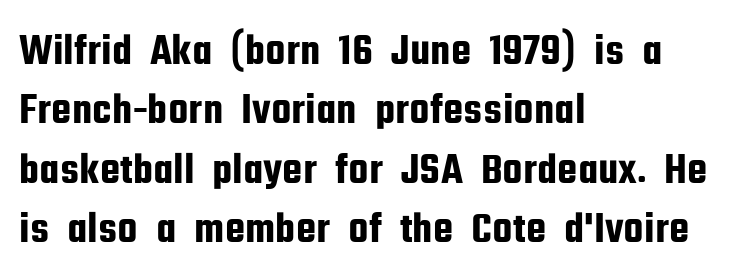
{"serif": "no", "italic": "no", "width": "condensed", "stroke_contrast": "low", "x_height": "medium", "monospaced": "no", "underline": "no", "align": "left", "line_spacing": "normal", "line_spacing_ratio": 1.32, "letter_spacing": "normal", "letter_spacing_em": 0.0, "glyph_px": 45}
